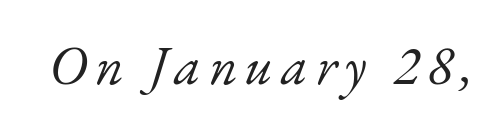
If you drew a line through each stem, it would be angled. No letter is thick-stroked: the sample isn't bold. A typesetter would call this proportional, since set widths differ per character. Letters rest on an invisible, unmarked baseline.
